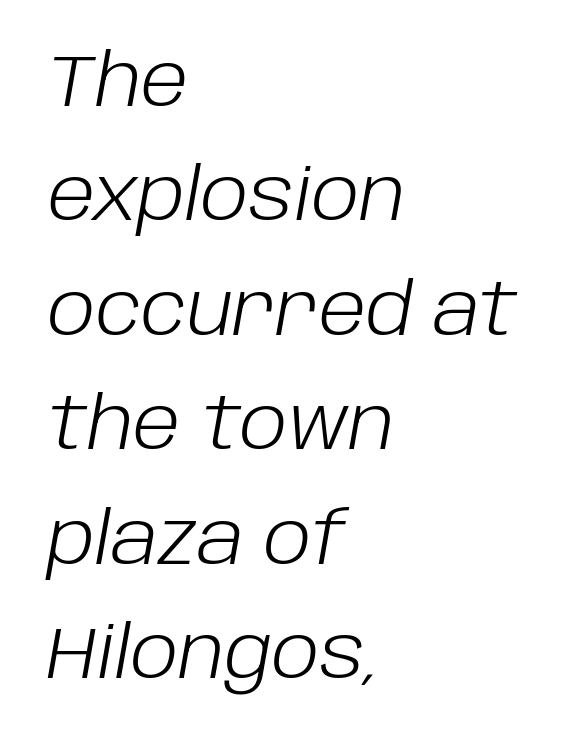
The font is comparable to plain body text, perhaps lighter. Students, note that the glyphs here touch the page at normal intervals. Character widths vary here, with narrow letters taking less room than wide ones. The face used here has a pronounced slope to its letters. Has an underline been added? It has not. Does the leading feel generous? No, just average.
